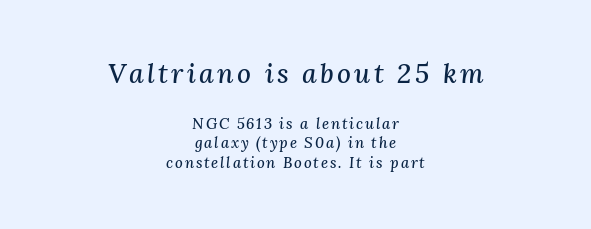
{"italic": "yes", "lean": "right", "slant_degrees": 3, "underline": "no", "align": "center", "line_spacing": "normal", "line_spacing_ratio": 1.33, "larger_block": "first", "size_ratio": 1.8, "glyph_px": 27}
